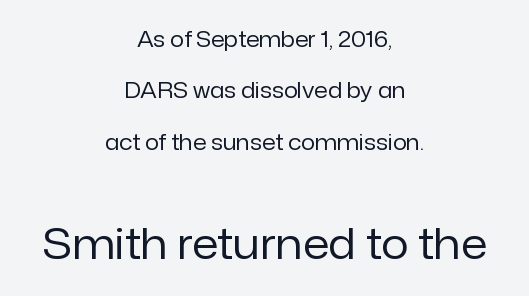
Q: Is the text bold? A: No.
Q: Is the text italic (slanted)? A: No, it is upright.
Q: Is the typeface a serif or a sans-serif typeface? A: Sans-serif.
Q: Is the text underlined? A: No.
Q: How is the paragraph aligned? A: Centered.
Q: Is the spacing between letters normal or unusually wide? A: Normal.
Q: Is the spacing between lines tight, normal or loose? A: Loose.
Q: Which block of text is set in a larger size, the first (top) or the second (bottom)? A: The second (bottom) one.
Q: Width (condensed, normal, or wide)? A: Normal.
Q: Stroke contrast? A: Low.
Q: x-height? A: Medium.
Q: Monospaced? A: No.
